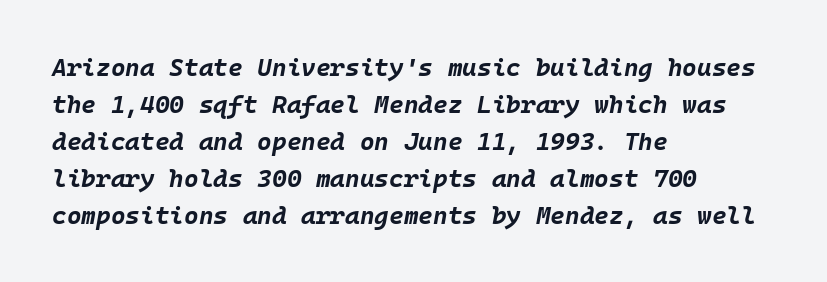
The image shows 25 px bold type, italic (leaning right); set left-aligned, normal line spacing (1.48x), normal letter spacing, not underlined.
